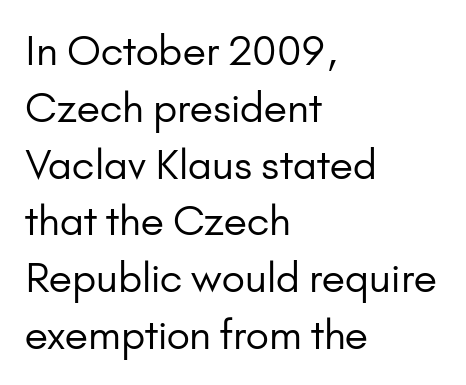
The face looks like a standard text weight, possibly lighter. The letters advance in unequal steps, a hallmark of proportional type. The horizontal fit of the characters is conventional and even. One-word summary of the alignment: left. Posture: vertical.
